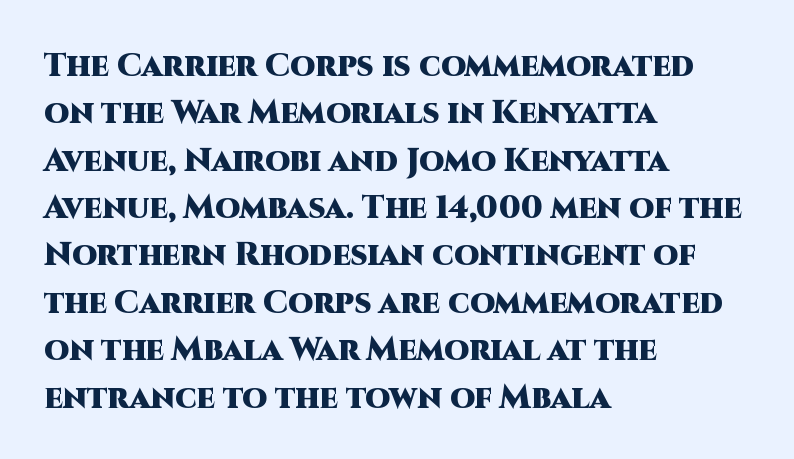
{"serif": "no", "italic": "no", "bold": "yes", "weight": "heavy", "width": "normal", "stroke_contrast": "high", "x_height": "large", "monospaced": "no", "underline": "no", "align": "left", "line_spacing": "normal", "line_spacing_ratio": 1.48, "letter_spacing": "normal", "letter_spacing_em": 0.0, "glyph_px": 32}
